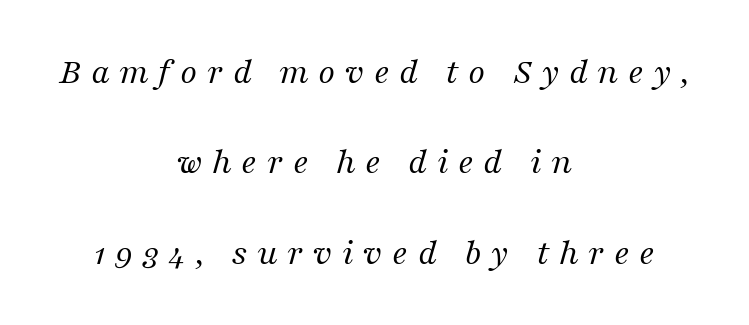
Q: Is the text bold? A: No.
Q: Is the text italic (slanted)? A: Yes, it leans right by about 16 degrees.
Q: Is the typeface a serif or a sans-serif typeface? A: Serif.
Q: Is the text underlined? A: No.
Q: How is the paragraph aligned? A: Centered.
Q: Is the spacing between letters normal or unusually wide? A: Unusually wide.
Q: Is the spacing between lines tight, normal or loose? A: Loose.
Q: Width (condensed, normal, or wide)? A: Normal.
Q: Stroke contrast? A: Medium.
Q: x-height? A: Medium.
Q: Monospaced? A: No.
